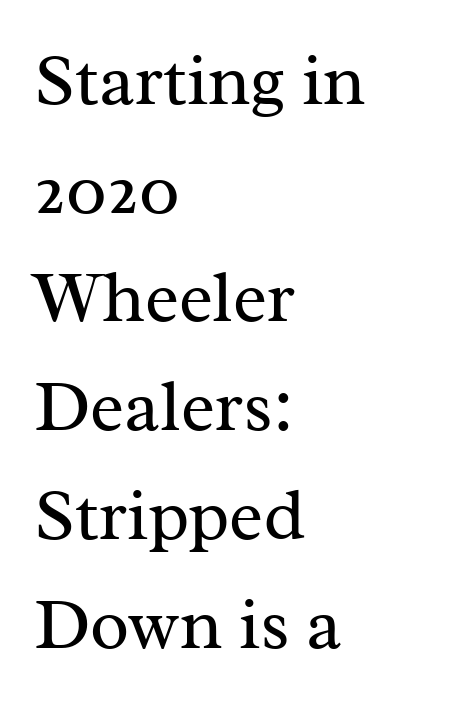
Line spacing here is normal. Characters remain perfectly vertical along every line. The characters are drawn with everyday or finer stroke widths. Is the letter spacing exaggerated? No — it looks like the ordinary default. Honestly, there is no underline to notice here at all. These lines are rendered in a variable-pitch font.
